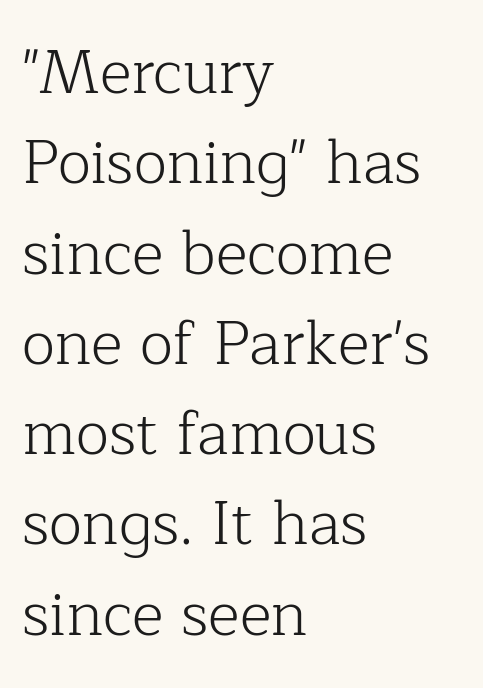
Q: Is the text bold? A: No.
Q: Is the text italic (slanted)? A: No, it is upright.
Q: Is the typeface a serif or a sans-serif typeface? A: Serif.
Q: Is the text underlined? A: No.
Q: How is the paragraph aligned? A: Left-aligned.
Q: Is the spacing between letters normal or unusually wide? A: Normal.
Q: Is the spacing between lines tight, normal or loose? A: Normal.
Q: Width (condensed, normal, or wide)? A: Normal.
Q: Stroke contrast? A: Low.
Q: x-height? A: Medium.
Q: Monospaced? A: No.
